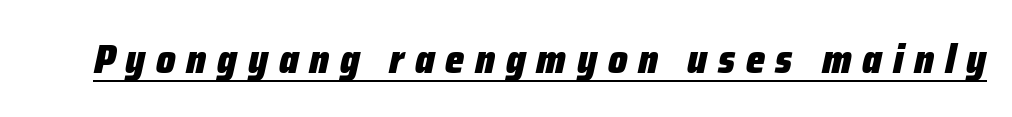
The image shows 41 px heavy, condensed type, italic (leaning right); set unusually wide letter spacing (+0.26 em), underlined; low stroke contrast and a medium x-height.
